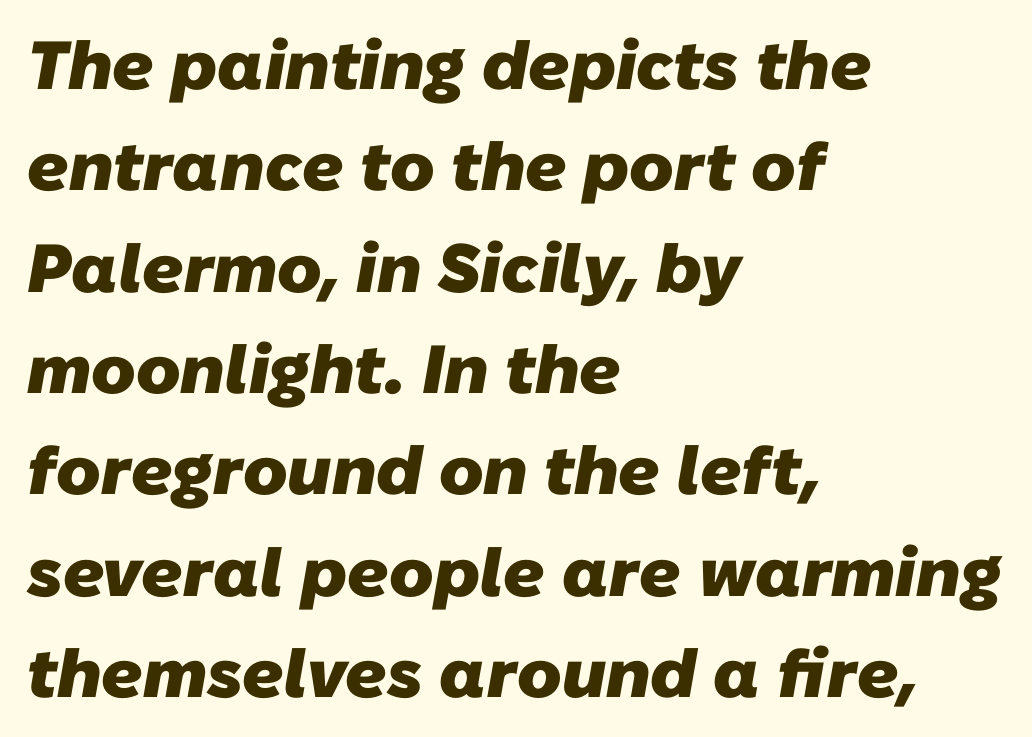
Rows of type keep a routine distance in the vertical direction. You can tell from the bare stems that sans-serif type was used. Alignment: flush left. This is heavy type, rendered in bold.
